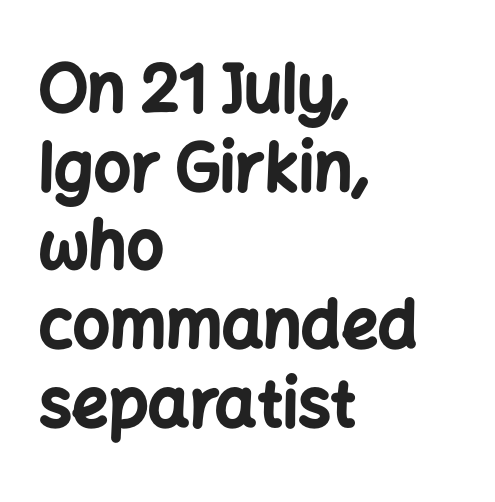
Does extra space separate the letters? No, they use regular spacing. Only glyphs here, with clear space below each row. Character widths vary here, with narrow letters taking less room than wide ones. These lines are composed in type without serifs.
